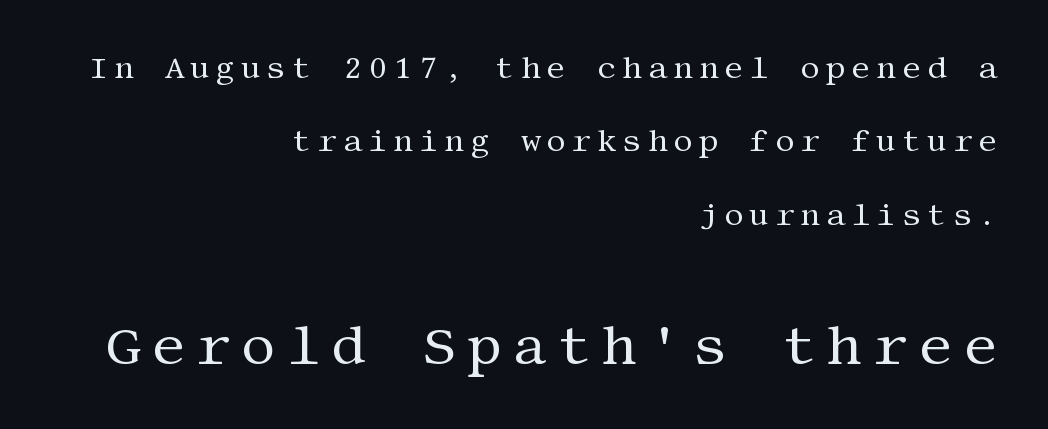
Q: Is the text bold? A: No.
Q: Is the text italic (slanted)? A: No, it is upright.
Q: Is the typeface a serif or a sans-serif typeface? A: Serif.
Q: Is the text underlined? A: No.
Q: How is the paragraph aligned? A: Right-aligned.
Q: Is the spacing between lines tight, normal or loose? A: Loose.
Q: Which block of text is set in a larger size, the first (top) or the second (bottom)? A: The second (bottom) one.
Q: Width (condensed, normal, or wide)? A: Normal.
Q: Stroke contrast? A: Medium.
Q: x-height? A: Large.
